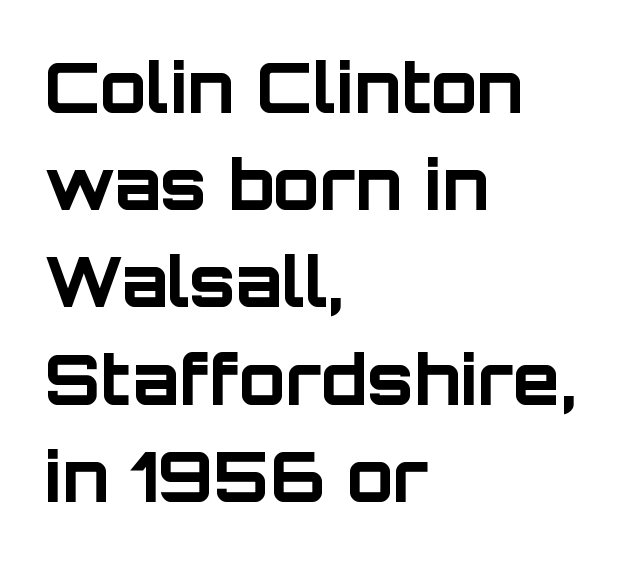
Q: Is the text bold? A: Yes.
Q: Is the text italic (slanted)? A: No, it is upright.
Q: Is the typeface a serif or a sans-serif typeface? A: Sans-serif.
Q: Is the text underlined? A: No.
Q: How is the paragraph aligned? A: Left-aligned.
Q: Is the spacing between letters normal or unusually wide? A: Normal.
Q: Is the spacing between lines tight, normal or loose? A: Normal.
Q: Width (condensed, normal, or wide)? A: Normal.
Q: Stroke contrast? A: Low.
Q: x-height? A: Large.
Q: Monospaced? A: No.
